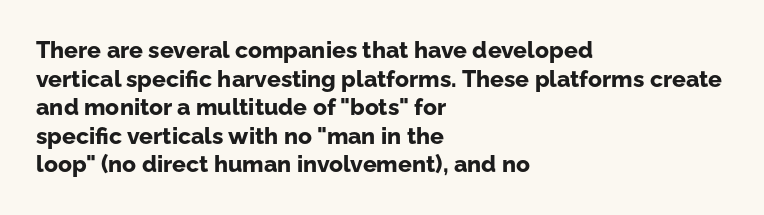
{"italic": "no", "bold": "yes", "underline": "no", "align": "left", "line_spacing_ratio": 1.24, "letter_spacing": "normal", "letter_spacing_em": 0.0, "glyph_px": 23}
